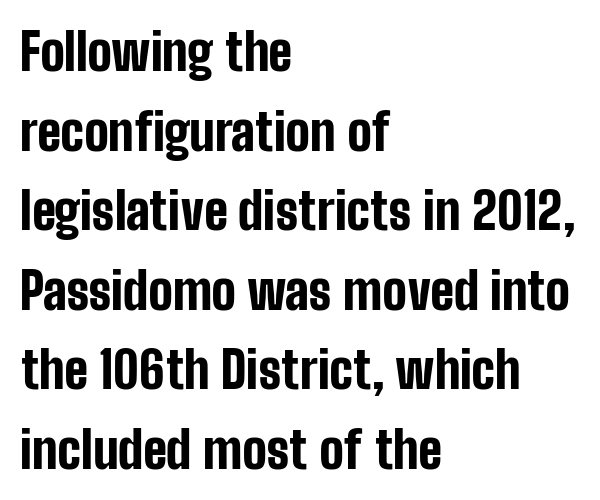
The image shows 51 px bold, condensed sans-serif type, upright; set left-aligned, normal line spacing (1.56x), normal letter spacing, not underlined; low stroke contrast and a medium x-height.
